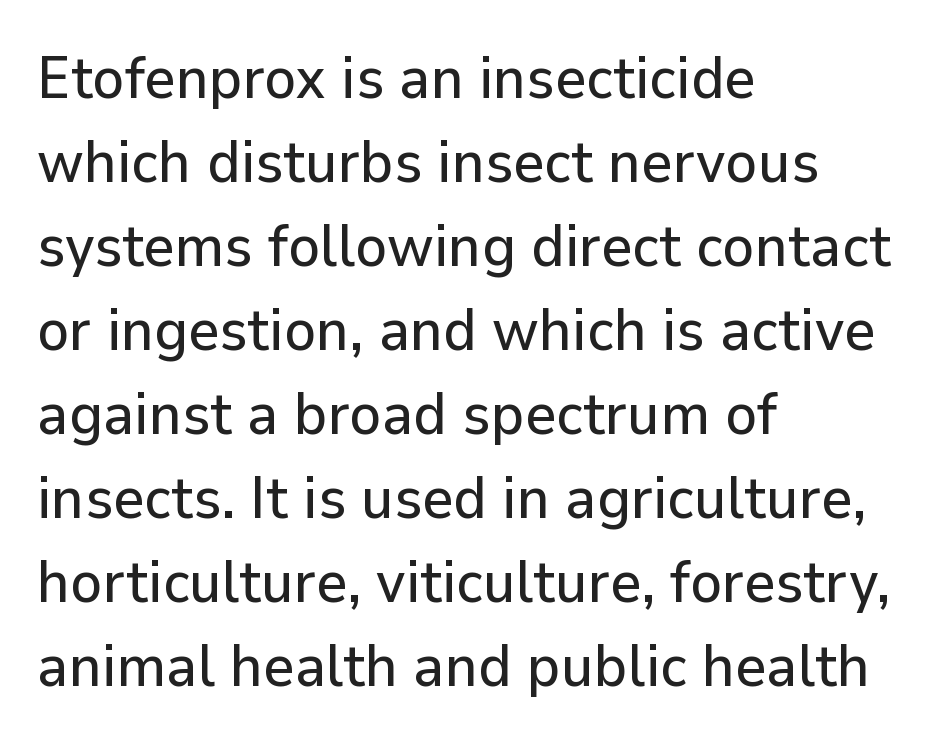
Q: Is the text italic (slanted)? A: No, it is upright.
Q: Is the typeface a serif or a sans-serif typeface? A: Sans-serif.
Q: Is the text underlined? A: No.
Q: How is the paragraph aligned? A: Left-aligned.
Q: Is the spacing between letters normal or unusually wide? A: Normal.
Q: Is the spacing between lines tight, normal or loose? A: Normal.
Q: Width (condensed, normal, or wide)? A: Normal.
Q: Stroke contrast? A: Low.
Q: x-height? A: Medium.
Q: Monospaced? A: No.
